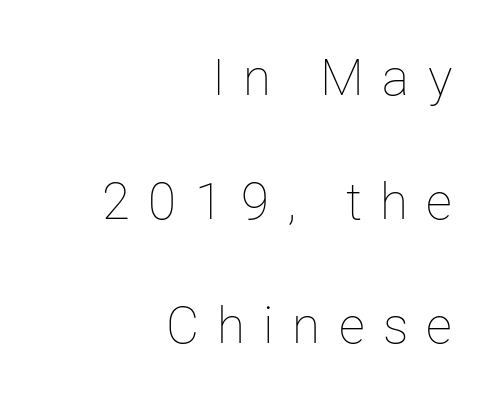
The image shows 51 px thin type, upright; set right-aligned, loose line spacing (2.43x), unusually wide letter spacing (+0.36 em), not underlined; low stroke contrast and a medium x-height.
